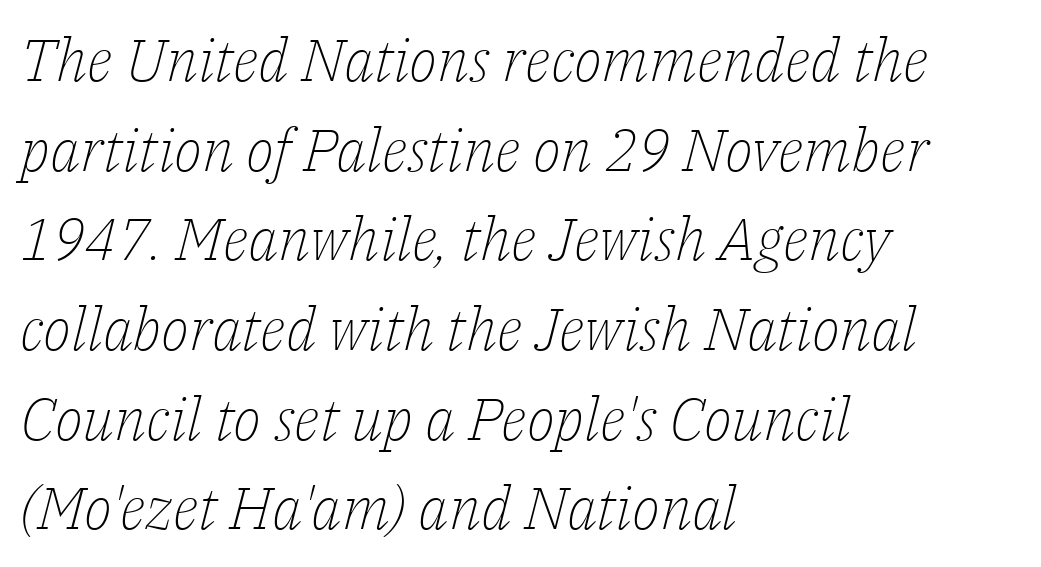
Q: Is the text bold? A: No.
Q: Is the text italic (slanted)? A: Yes, it leans right by about 14 degrees.
Q: Is the typeface a serif or a sans-serif typeface? A: Serif.
Q: Is the text underlined? A: No.
Q: How is the paragraph aligned? A: Left-aligned.
Q: Is the spacing between letters normal or unusually wide? A: Normal.
Q: Is the spacing between lines tight, normal or loose? A: Normal.
Q: Width (condensed, normal, or wide)? A: Normal.
Q: Stroke contrast? A: Low.
Q: x-height? A: Medium.
Q: Monospaced? A: No.
